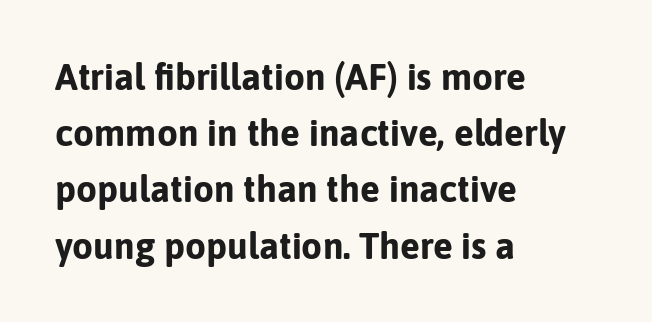
Q: Is the text bold? A: Yes.
Q: Is the text italic (slanted)? A: No, it is upright.
Q: Is the typeface a serif or a sans-serif typeface? A: Sans-serif.
Q: Is the text underlined? A: No.
Q: How is the paragraph aligned? A: Left-aligned.
Q: Is the spacing between letters normal or unusually wide? A: Normal.
Q: Is the spacing between lines tight, normal or loose? A: Normal.
Q: Width (condensed, normal, or wide)? A: Normal.
Q: Stroke contrast? A: Low.
Q: x-height? A: Medium.
Q: Monospaced? A: No.
